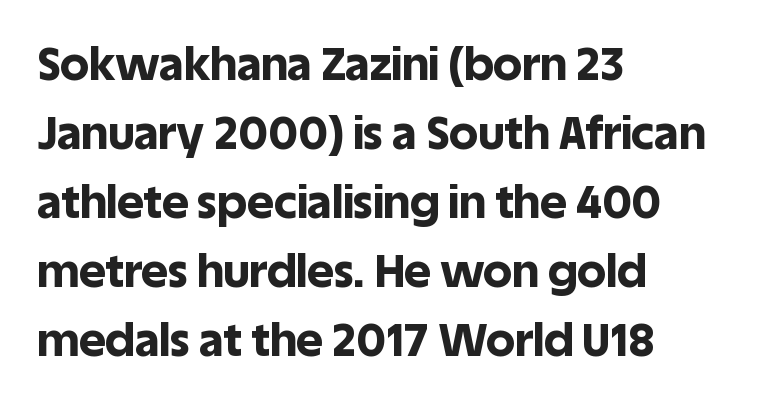
Q: Is the text bold? A: Yes.
Q: Is the text italic (slanted)? A: No, it is upright.
Q: Is the typeface a serif or a sans-serif typeface? A: Sans-serif.
Q: Is the text underlined? A: No.
Q: How is the paragraph aligned? A: Left-aligned.
Q: Is the spacing between letters normal or unusually wide? A: Normal.
Q: Is the spacing between lines tight, normal or loose? A: Normal.
Q: Width (condensed, normal, or wide)? A: Normal.
Q: x-height? A: Large.
Q: Monospaced? A: No.
